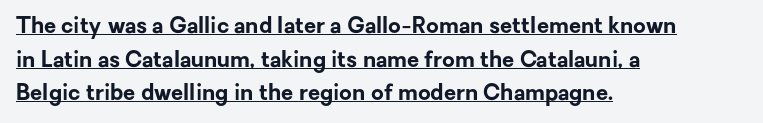
Q: Is the text bold? A: Yes.
Q: Is the text italic (slanted)? A: No, it is upright.
Q: Is the text underlined? A: Yes.
Q: How is the paragraph aligned? A: Left-aligned.
Q: Is the spacing between letters normal or unusually wide? A: Normal.
Q: Is the spacing between lines tight, normal or loose? A: Normal.
